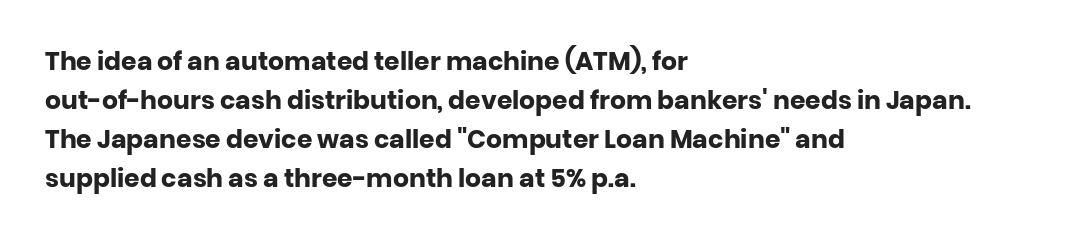
Vertical strokes here are truly vertical. In terms of letterspacing, this is plain default setting. This block has exactly the height ordinary leading produces. Pretty heavy lettering here — definitely bold.
